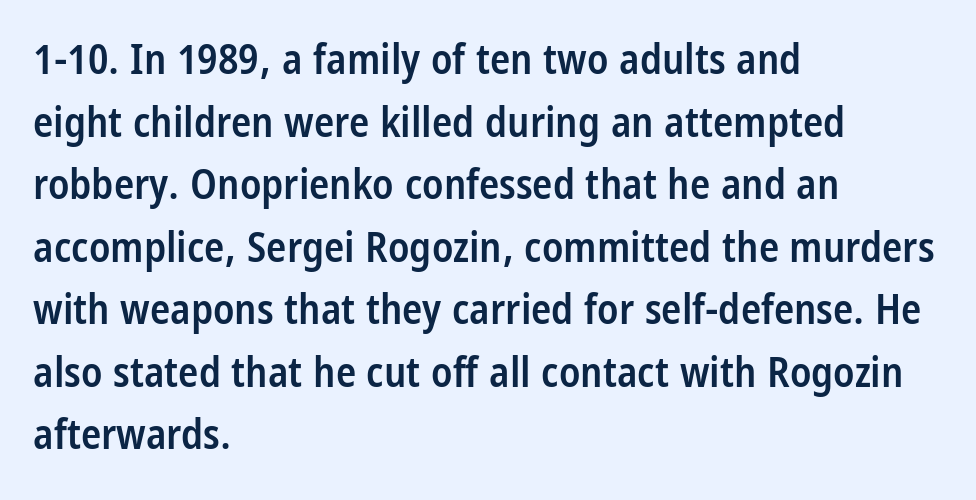
Q: Is the text bold? A: Semi-bold.
Q: Is the text italic (slanted)? A: No, it is upright.
Q: Is the typeface a serif or a sans-serif typeface? A: Sans-serif.
Q: Is the text underlined? A: No.
Q: How is the paragraph aligned? A: Left-aligned.
Q: Is the spacing between letters normal or unusually wide? A: Normal.
Q: Is the spacing between lines tight, normal or loose? A: Normal.
Q: Width (condensed, normal, or wide)? A: Condensed.
Q: Stroke contrast? A: Low.
Q: x-height? A: Large.
Q: Monospaced? A: No.
